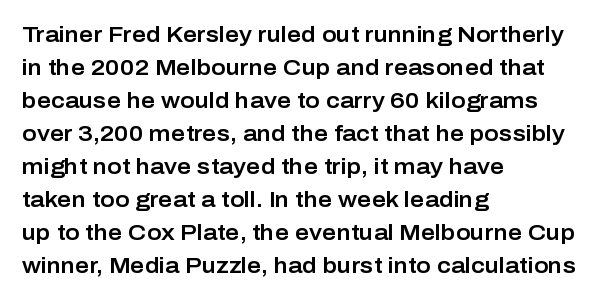
{"italic": "no", "underline": "no", "align": "left", "line_spacing": "normal", "line_spacing_ratio": 1.5, "letter_spacing": "normal", "letter_spacing_em": 0.0, "glyph_px": 22}
